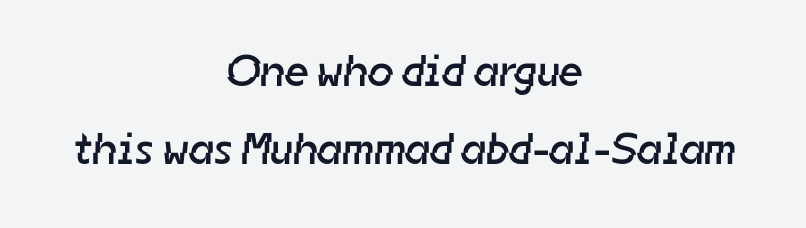
Is the type heavy? It reads as light-to-regular instead. Default kerning and tracking; the words read as compact shapes. Descenders hang freely into open space. This rendering employs a face without finishing strokes, i.e., a sans-serif. One-word summary of the alignment: center.
